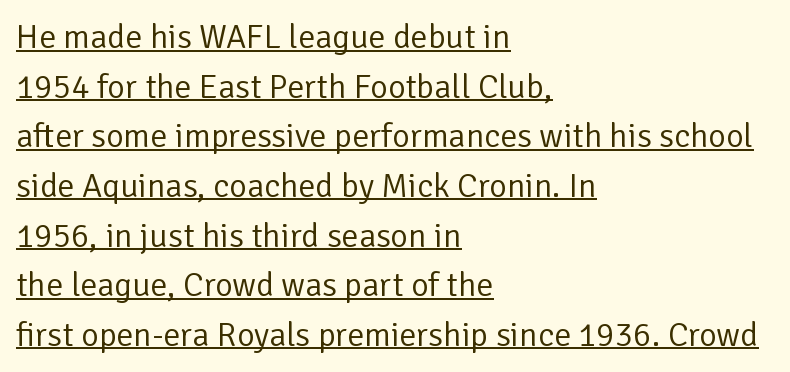
{"serif": "no", "italic": "no", "bold": "no", "weight": "regular", "width": "normal", "stroke_contrast": "low", "x_height": "medium", "monospaced": "no", "underline": "yes", "align": "left", "line_spacing": "normal", "line_spacing_ratio": 1.46, "letter_spacing": "normal", "letter_spacing_em": 0.0, "glyph_px": 34}
